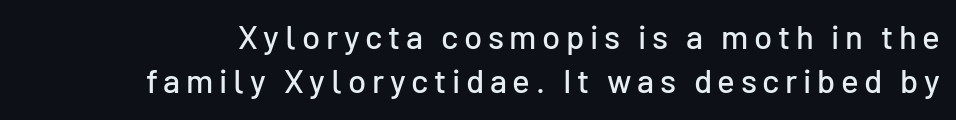
{"serif": "no", "italic": "no", "width": "normal", "stroke_contrast": "low", "x_height": "medium", "monospaced": "no", "underline": "no", "line_spacing": "normal", "line_spacing_ratio": 1.34, "glyph_px": 33}
